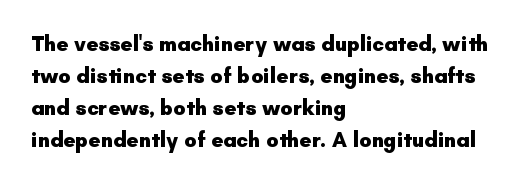
{"italic": "no", "bold": "yes", "underline": "no", "align": "left", "line_spacing": "normal", "line_spacing_ratio": 1.53, "letter_spacing": "normal", "letter_spacing_em": 0.0, "glyph_px": 21}
